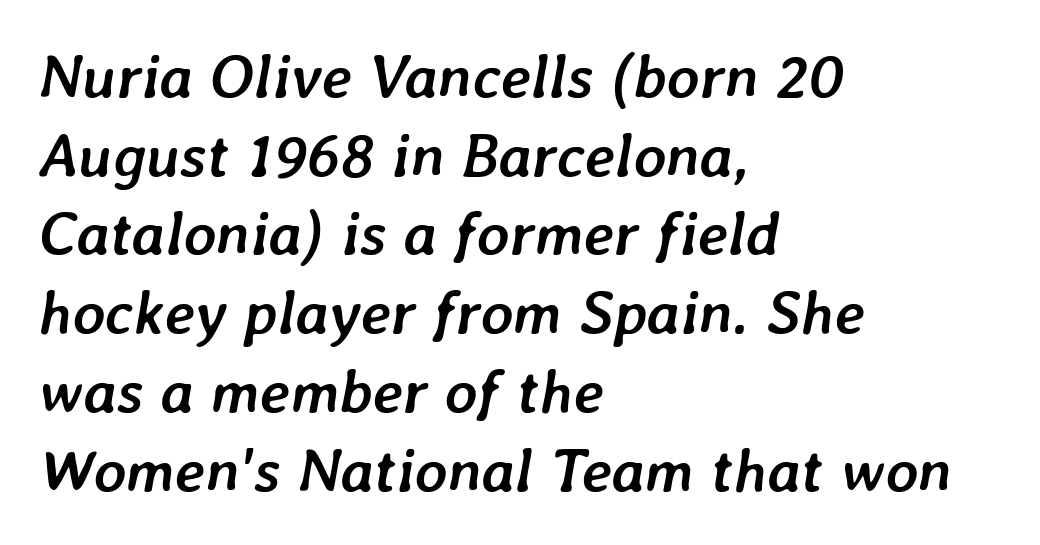
Q: Is the text bold? A: Yes.
Q: Is the text italic (slanted)? A: Yes, it leans right by about 7 degrees.
Q: Is the text underlined? A: No.
Q: How is the paragraph aligned? A: Left-aligned.
Q: Is the spacing between letters normal or unusually wide? A: Normal.
Q: Is the spacing between lines tight, normal or loose? A: Normal.
Q: Width (condensed, normal, or wide)? A: Normal.
Q: Stroke contrast? A: Low.
Q: x-height? A: Medium.
Q: Monospaced? A: No.
